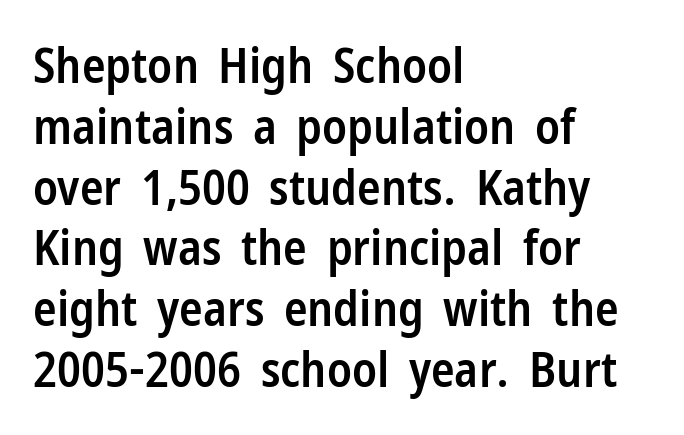
I'd call this a sans setting — the letters go barefoot. The glyphs are unaccompanied by any horizontal stroke below them. Casual observation: everything's shoved over to the left. Character widths vary here, with narrow letters taking less room than wide ones. Characters remain perfectly vertical along every line. The passage shown is semibold, sitting just below true bold.
